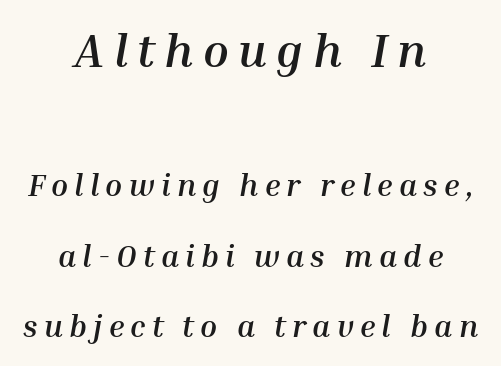
The image shows 47 px semibold type, italic (leaning right); set centered, loose line spacing (2.27x), unusually wide letter spacing (+0.2 em), not underlined; the first (top) block is 1.52x larger; medium stroke contrast and a medium x-height.
